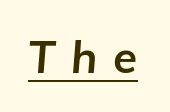
{"italic": "yes", "lean": "right", "slant_degrees": 5, "bold": "yes", "weight": "bold", "width": "normal", "stroke_contrast": "low", "x_height": "medium", "monospaced": "no", "underline": "yes", "letter_spacing": "wide", "letter_spacing_em": 0.36, "glyph_px": 44}
